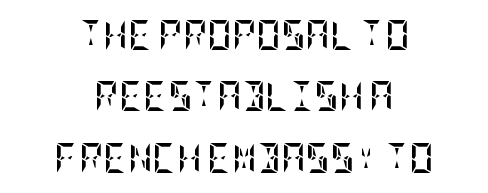
{"italic": "no", "bold": "yes", "weight": "semibold", "width": "condensed", "stroke_contrast": "low", "x_height": "large", "underline": "no", "align": "center", "line_spacing": "loose", "line_spacing_ratio": 2.05, "letter_spacing": "normal", "letter_spacing_em": 0.0, "glyph_px": 30}
